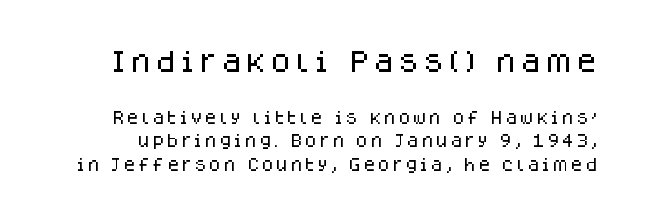
The image shows 24 px text type, upright; set normal line spacing (1.68x), not underlined; the first (top) block is 1.71x larger.
